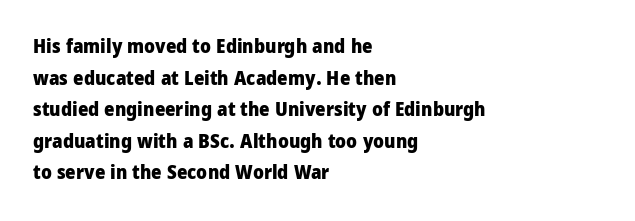
Q: Is the text bold? A: Yes.
Q: Is the text italic (slanted)? A: No, it is upright.
Q: Is the text underlined? A: No.
Q: How is the paragraph aligned? A: Left-aligned.
Q: Is the spacing between letters normal or unusually wide? A: Normal.
Q: Is the spacing between lines tight, normal or loose? A: Normal.
